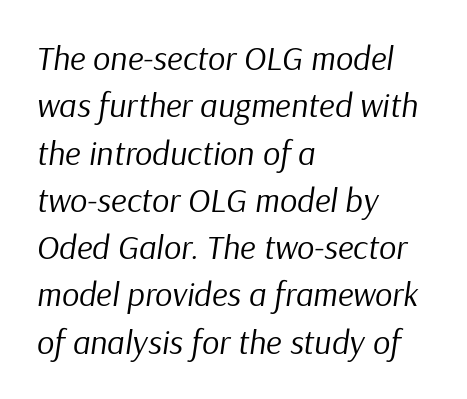
How would I describe the line gaps? Plain and ordinary. One-word summary of the alignment: left. The baseline area is clear. Nothing heavy about these letters — not bold at all. You could not count columns in this text — the font is proportionally spaced.
